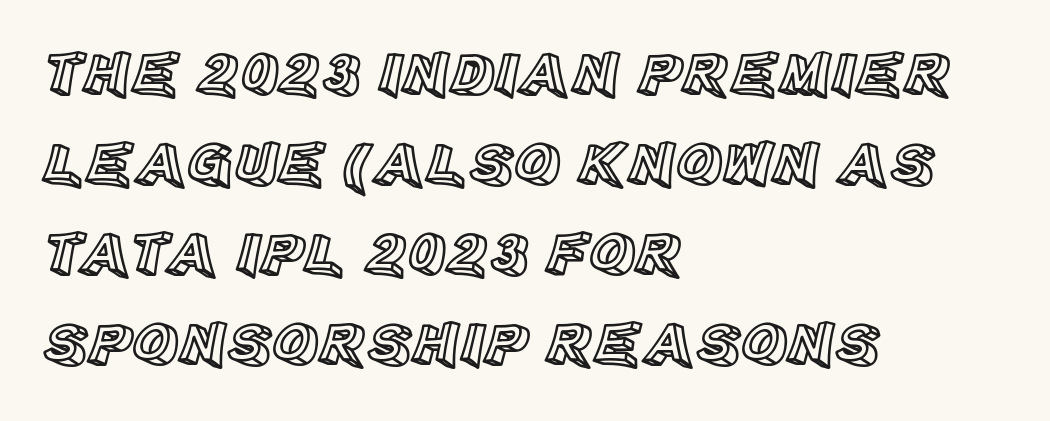
Q: Is the text italic (slanted)? A: Yes.
Q: Is the text underlined? A: No.
Q: How is the paragraph aligned? A: Left-aligned.
Q: Is the spacing between letters normal or unusually wide? A: Normal.
Q: Is the spacing between lines tight, normal or loose? A: Normal.
Q: Width (condensed, normal, or wide)? A: Normal.
Q: x-height? A: Large.
Q: Monospaced? A: No.
